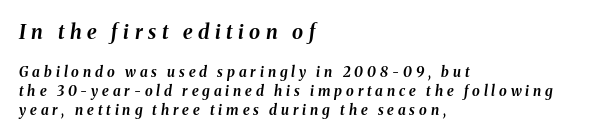
The image shows 20 px bold type, italic (leaning right); set left-aligned, normal line spacing (1.38x), unusually wide letter spacing (+0.28 em), not underlined; the first (top) block is 1.43x larger.
